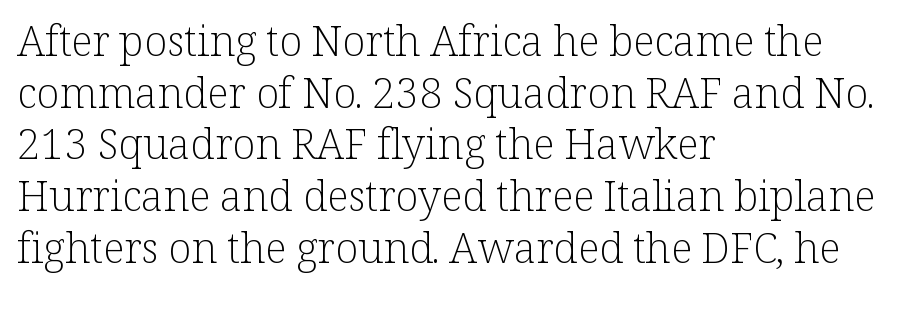
{"serif": "yes", "italic": "no", "bold": "no", "weight": "light", "width": "normal", "stroke_contrast": "low", "x_height": "medium", "monospaced": "no", "underline": "no", "align": "left", "line_spacing_ratio": 1.23, "letter_spacing": "normal", "letter_spacing_em": 0.0, "glyph_px": 42}
